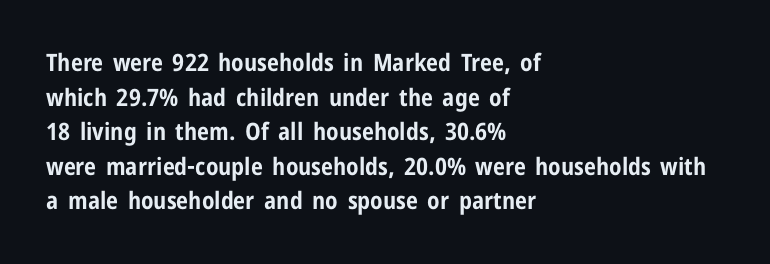
The image shows 24 px bold type, upright; set left-aligned, normal line spacing (1.44x), normal letter spacing, not underlined.
